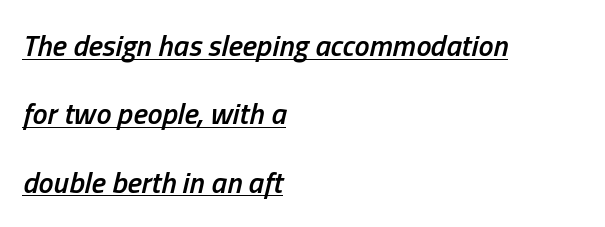
The passage shown is typed in a proportional face where columns would drift. Slanted lettering throughout. Horizontal alignment here is leftward, the default for most running prose. How would I describe the line gaps? Wide and relaxed.
